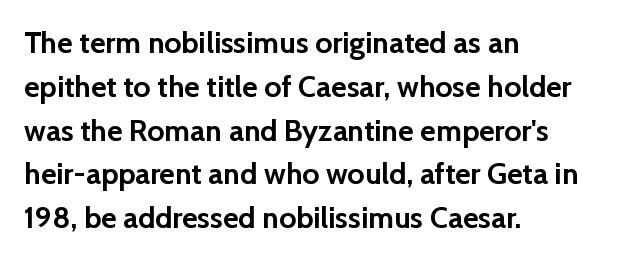
The image shows 30 px semibold sans-serif type, upright; set left-aligned, normal line spacing (1.46x), normal letter spacing, not underlined; low stroke contrast and a medium x-height.
